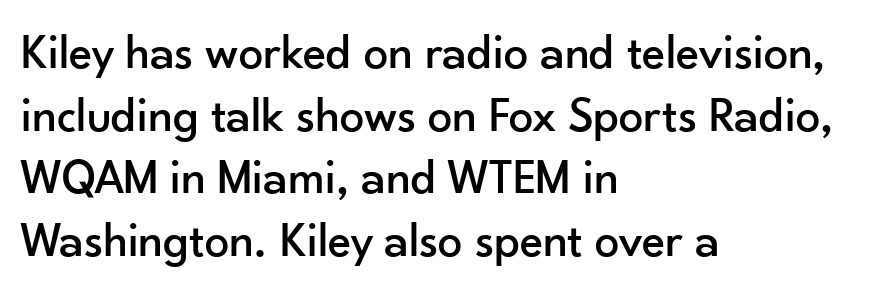
Letter spacing: default. Serif or sans? Sans — the stroke terminals are bare. Think of a printed novel: that variable character pitch is what you see here. The string is rendered with underlining switched off. Style check: upright.
